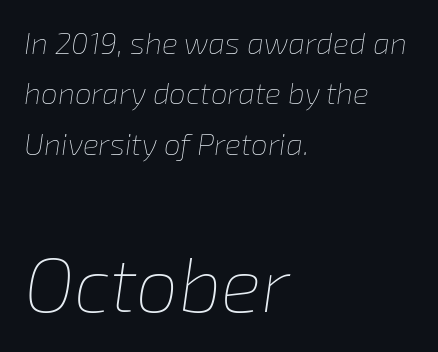
The image shows 76 px thin type, italic (leaning right); set left-aligned, normal line spacing (1.68x), normal letter spacing, not underlined; the second (bottom) block is 2.53x larger; low stroke contrast and a medium x-height.
